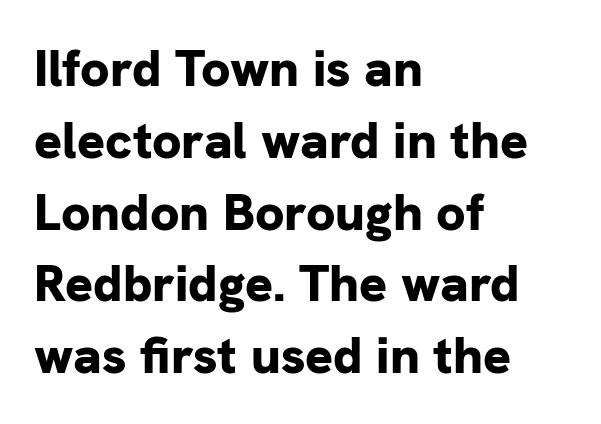
Weight check: bold — yes, fully. Check the space under the baseline: it is left empty. A typesetter would call this leading conventional body-copy spacing. Teacher's note: observe the even left margin — that is flush-left alignment. How are the letters spaced? Ordinarily, with no added tracking.
